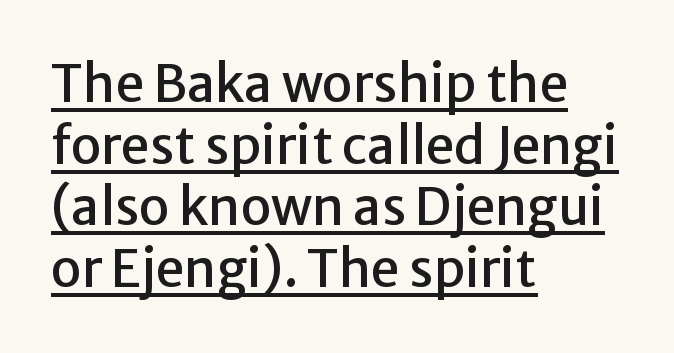
Look at the bottom of the vertical strokes: they stop flat, with no serifs. Vertical strokes here are truly vertical. The setting favours the left margin, as ordinary paragraphs usually do. Each line of the rendering has a horizontal stroke beneath the glyphs. Nobody touched the tracking dial on this one. Each letter keeps its own natural width here, so spacing adapts to shape.
